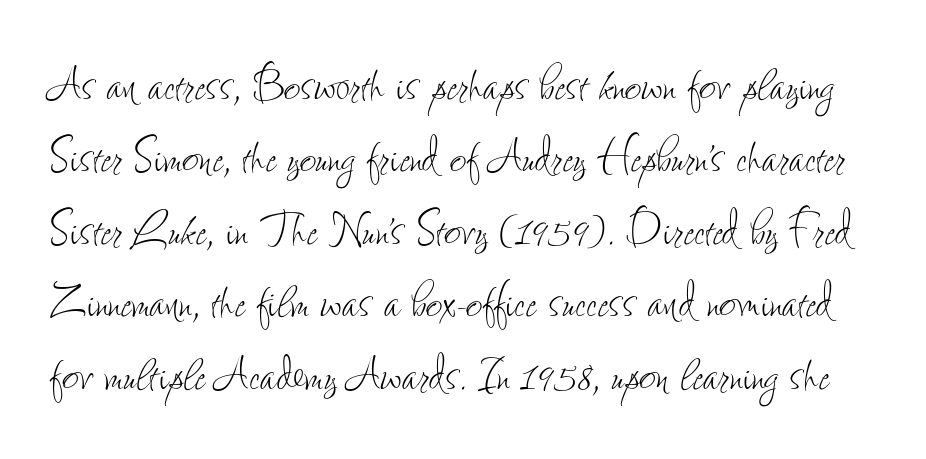
{"bold": "no", "weight": "thin", "width": "condensed", "stroke_contrast": "low", "x_height": "small", "monospaced": "no", "underline": "no", "line_spacing": "normal", "line_spacing_ratio": 1.25, "letter_spacing": "normal", "letter_spacing_em": 0.0, "glyph_px": 58}
